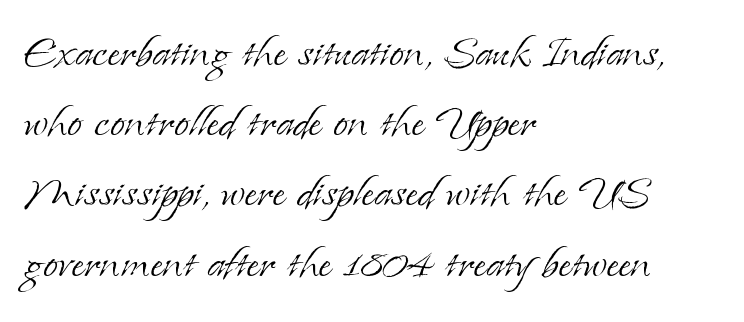
The image shows 54 px light serif type; set left-aligned, normal line spacing (1.3x), normal letter spacing, not underlined; low stroke contrast and a small x-height.
